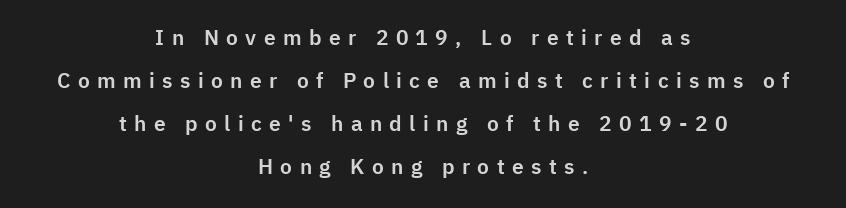
Q: Is the text italic (slanted)? A: No, it is upright.
Q: Is the text underlined? A: No.
Q: How is the paragraph aligned? A: Centered.
Q: Is the spacing between letters normal or unusually wide? A: Unusually wide.
Q: Is the spacing between lines tight, normal or loose? A: Loose.
